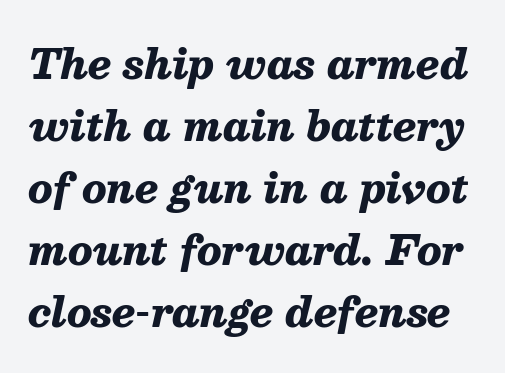
Decoration check: the copy has no underline. The letters advance in unequal steps, a hallmark of proportional type. This is heavy type, rendered in bold. Horizontal bands of white between lines are of average thickness. Every character sits at an angle, as italics do.
